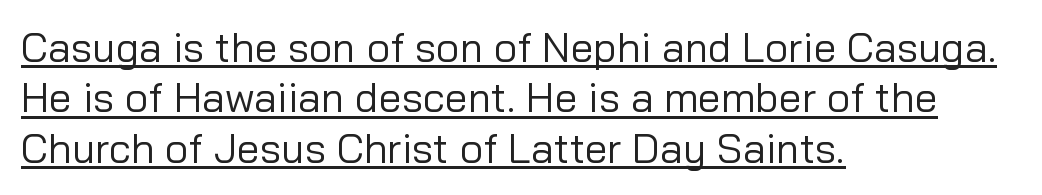
The image shows 41 px regular-weight sans-serif type, upright; set left-aligned, line spacing 1.23x, normal letter spacing, underlined; low stroke contrast and a medium x-height.
